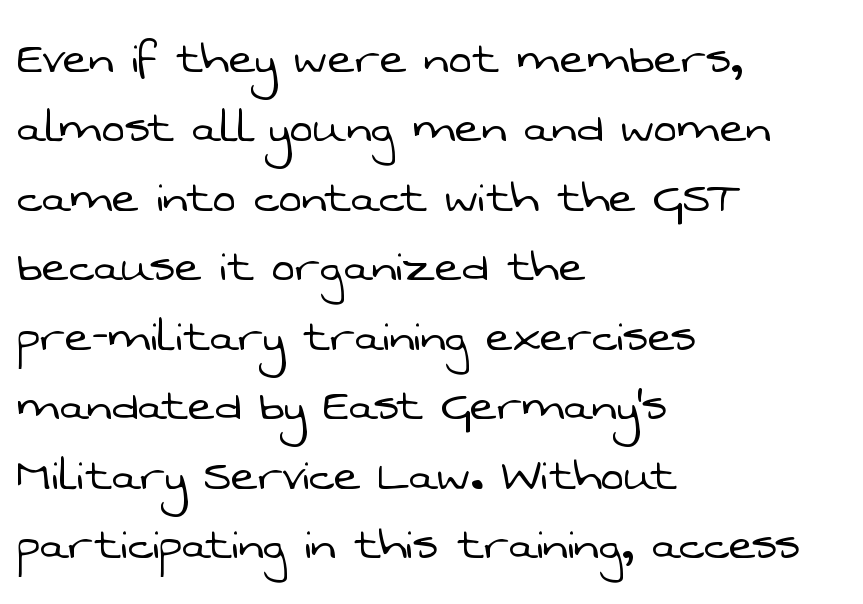
{"serif": "no", "bold": "no", "weight": "light", "width": "normal", "stroke_contrast": "low", "x_height": "medium", "monospaced": "no", "underline": "no", "align": "left", "line_spacing_ratio": 1.24, "letter_spacing": "normal", "letter_spacing_em": 0.0, "glyph_px": 56}
